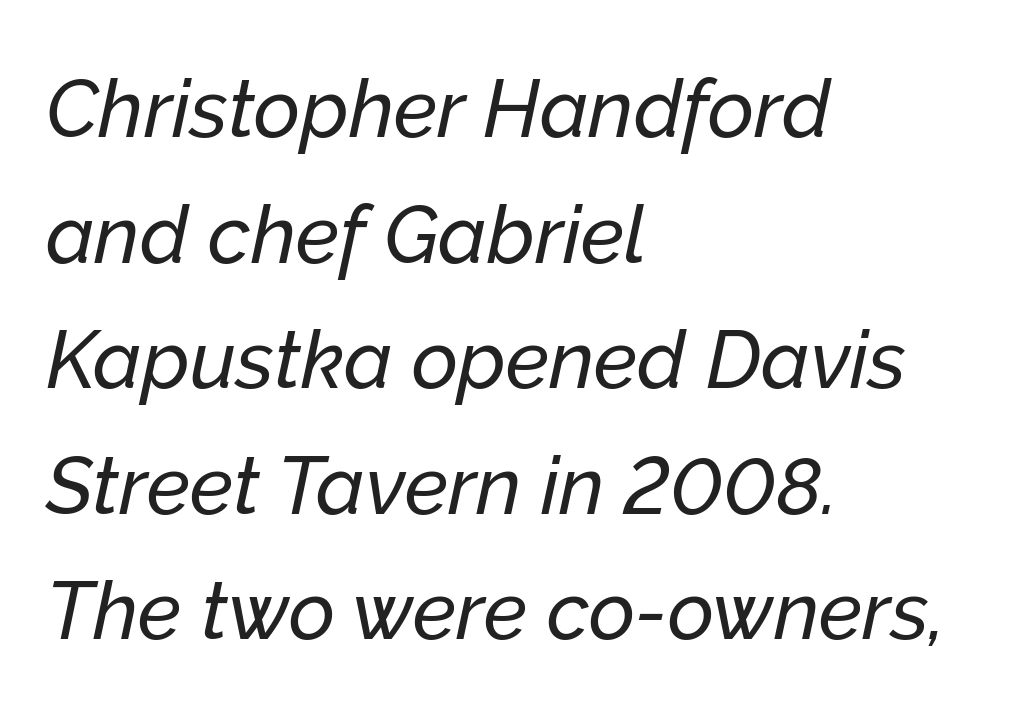
An italicized treatment has been applied to the whole sample. Think of a printed novel: that variable character pitch is what you see here. The letters sit at their default tracking, neither squeezed nor spread. One-word summary of the alignment: left. A clean baseline with only descenders dipping below it.
